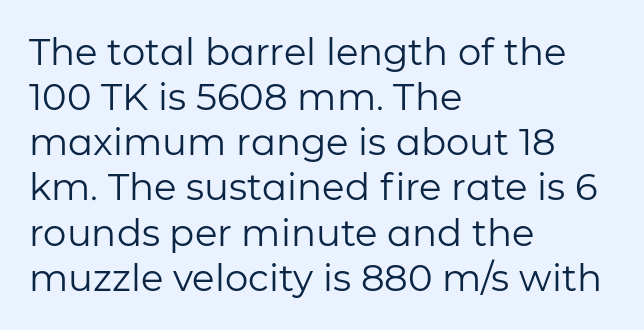
The passage shown is typed in a proportional face where columns would drift. Stems and bowls with no extra thickness — not bold. The letters stand upright; this is a roman face. Nope, no serifs anywhere on these letters. The setting favours the left margin, as ordinary paragraphs usually do. Just letters on the line, the space beneath them empty.
